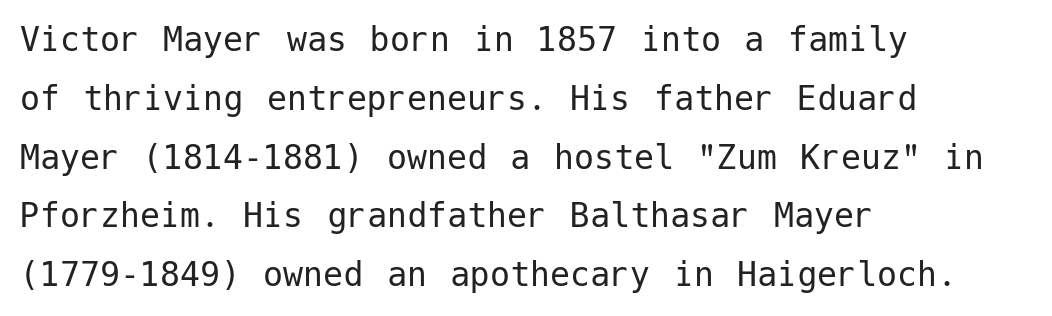
{"serif": "no", "italic": "no", "bold": "no", "weight": "regular", "width": "normal", "stroke_contrast": "low", "x_height": "medium", "underline": "no", "align": "left", "line_spacing": "normal", "line_spacing_ratio": 1.47, "letter_spacing": "normal", "letter_spacing_em": 0.0, "glyph_px": 40}
